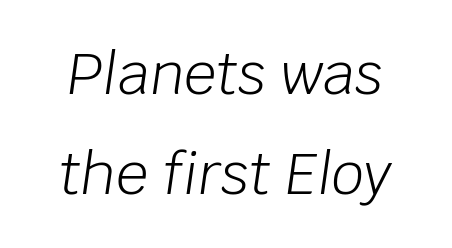
{"italic": "yes", "lean": "right", "slant_degrees": 8, "bold": "no", "weight": "light", "width": "normal", "stroke_contrast": "low", "x_height": "large", "monospaced": "no", "underline": "no", "line_spacing_ratio": 1.76, "letter_spacing": "normal", "letter_spacing_em": 0.0, "glyph_px": 57}
